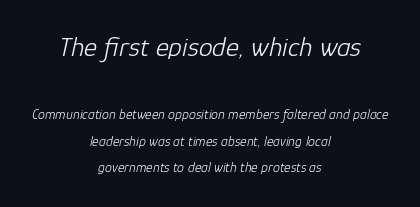
{"italic": "yes", "lean": "right", "slant_degrees": 12, "bold": "no", "weight": "light", "width": "normal", "stroke_contrast": "low", "x_height": "medium", "monospaced": "no", "underline": "no", "align": "center", "line_spacing": "loose", "line_spacing_ratio": 1.91, "letter_spacing": "normal", "letter_spacing_em": 0.0, "larger_block": "first", "size_ratio": 2.0, "glyph_px": 28}
